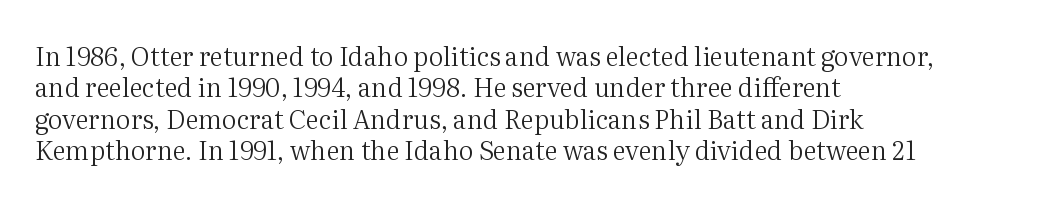
Q: Is the text bold? A: No.
Q: Is the text italic (slanted)? A: No, it is upright.
Q: Is the text underlined? A: No.
Q: How is the paragraph aligned? A: Left-aligned.
Q: Is the spacing between letters normal or unusually wide? A: Normal.
